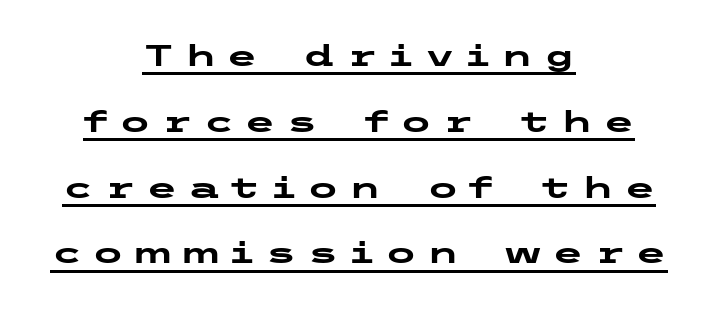
In terms of letterspacing, this is a distinctly airy, spread setting. Rows of type keep a wide berth in the vertical direction. Letterform terminals end flat and unadorned throughout the passage. The rag falls on both sides of this text block equally. Thick stems and heavy bowls — unmistakably bold.
